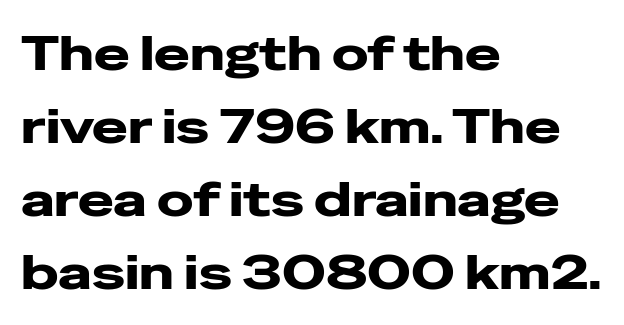
{"serif": "no", "italic": "no", "bold": "yes", "weight": "heavy", "width": "wide", "stroke_contrast": "low", "x_height": "medium", "monospaced": "no", "underline": "no", "align": "left", "line_spacing": "normal", "line_spacing_ratio": 1.52, "letter_spacing": "normal", "letter_spacing_em": 0.0, "glyph_px": 48}
